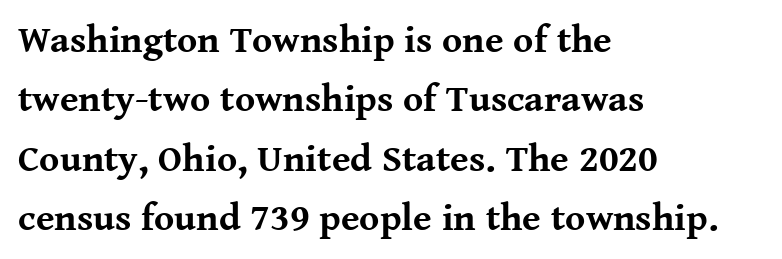
Q: Is the text bold? A: Yes.
Q: Is the text italic (slanted)? A: No, it is upright.
Q: Is the typeface a serif or a sans-serif typeface? A: Serif.
Q: Is the text underlined? A: No.
Q: How is the paragraph aligned? A: Left-aligned.
Q: Is the spacing between letters normal or unusually wide? A: Normal.
Q: Is the spacing between lines tight, normal or loose? A: Normal.
Q: Width (condensed, normal, or wide)? A: Normal.
Q: Stroke contrast? A: Medium.
Q: x-height? A: Medium.
Q: Monospaced? A: No.
